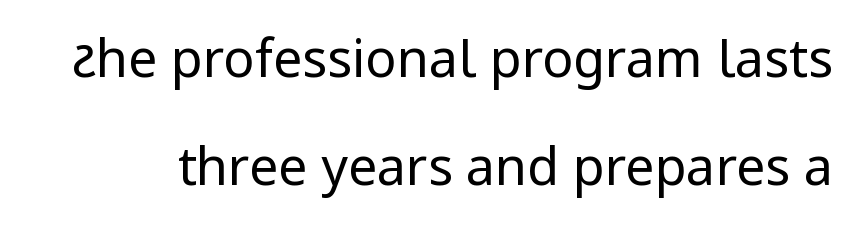
The image shows 52 px regular-weight sans-serif type, upright; set loose line spacing (2.08x), normal letter spacing, not underlined; low stroke contrast and a medium x-height.
